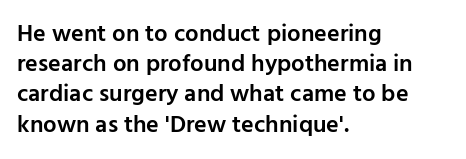
These lines are set flush left with a ragged right edge. Reading down the column, the eye jumps a familiar distance to each next line. The face used here is a semibold: visibly heavier than regular, lighter than bold. The specimen omits any rule beneath the text block's lines. Spacing between characters is what you'd get straight out of the box.
